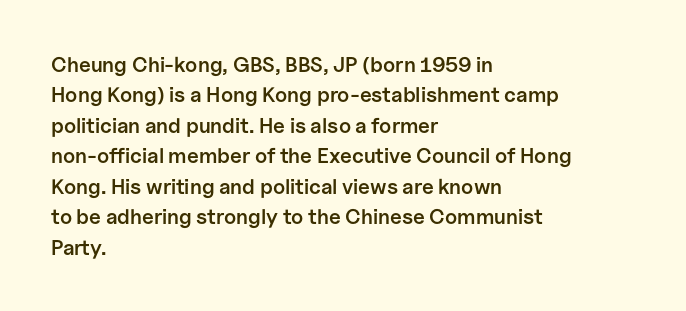
The image shows 21 px text type, upright; set left-aligned, normal line spacing (1.45x), normal letter spacing, not underlined.
